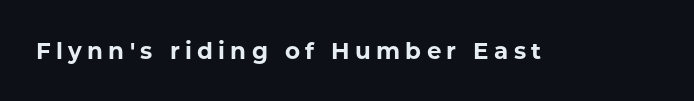
{"italic": "no", "bold": "yes", "underline": "no", "letter_spacing": "wide", "letter_spacing_em": 0.23, "glyph_px": 23}
